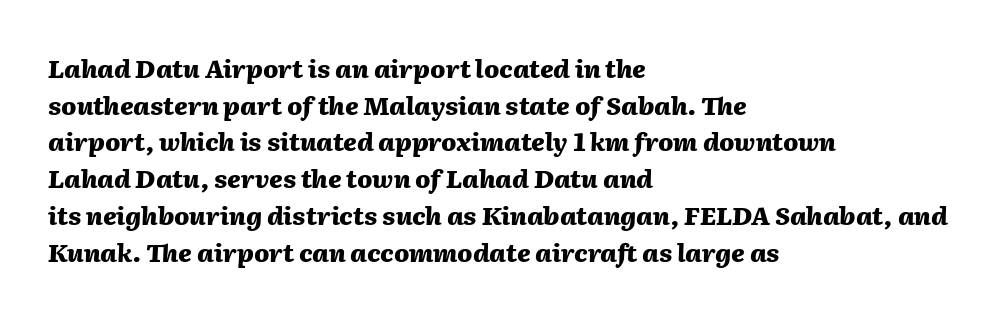
Q: Is the text bold? A: Yes.
Q: Is the text italic (slanted)? A: Yes, it leans right by about 2 degrees.
Q: Is the text underlined? A: No.
Q: How is the paragraph aligned? A: Left-aligned.
Q: Is the spacing between letters normal or unusually wide? A: Normal.
Q: Is the spacing between lines tight, normal or loose? A: Normal.
